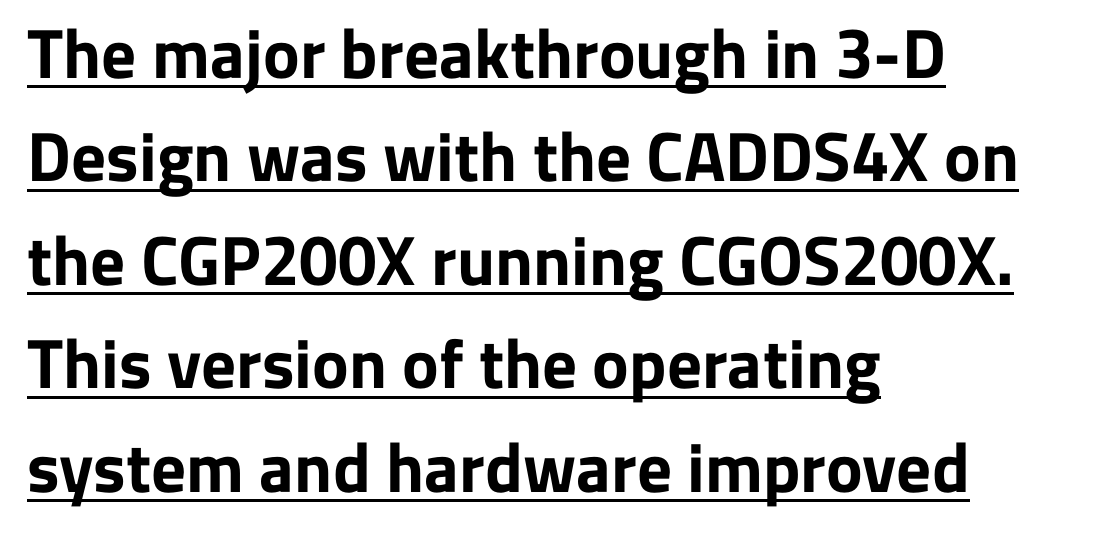
{"serif": "no", "italic": "no", "bold": "yes", "weight": "bold", "width": "normal", "stroke_contrast": "low", "x_height": "medium", "monospaced": "no", "underline": "yes", "align": "left", "line_spacing": "normal", "line_spacing_ratio": 1.5, "letter_spacing": "normal", "letter_spacing_em": 0.0, "glyph_px": 69}
